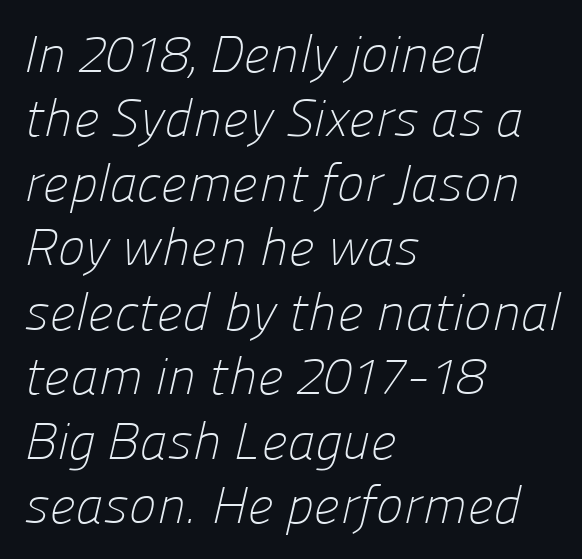
The image shows 52 px light sans-serif type; set left-aligned, line spacing 1.24x, normal letter spacing, not underlined; low stroke contrast and a medium x-height.
